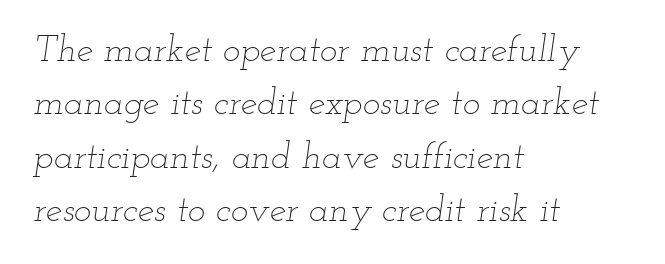
Q: Is the text bold? A: No.
Q: Is the text italic (slanted)? A: Yes, it leans right by about 12 degrees.
Q: Is the text underlined? A: No.
Q: How is the paragraph aligned? A: Left-aligned.
Q: Is the spacing between letters normal or unusually wide? A: Normal.
Q: Is the spacing between lines tight, normal or loose? A: Normal.
Q: Width (condensed, normal, or wide)? A: Wide.
Q: Stroke contrast? A: Low.
Q: x-height? A: Small.
Q: Monospaced? A: No.
